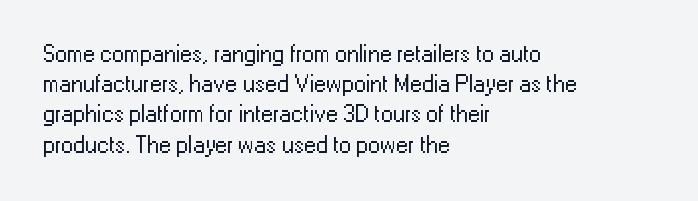
{"italic": "no", "bold": "no", "underline": "no", "align": "left", "line_spacing": "normal", "line_spacing_ratio": 1.26, "letter_spacing": "normal", "letter_spacing_em": 0.0, "glyph_px": 24}
